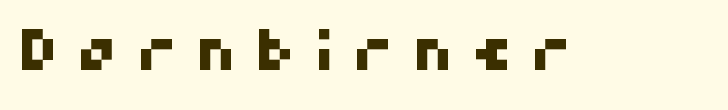
Q: Is the typeface a serif or a sans-serif typeface? A: Sans-serif.
Q: Is the text underlined? A: No.
Q: Is the spacing between letters normal or unusually wide? A: Unusually wide.
Q: Width (condensed, normal, or wide)? A: Normal.
Q: Stroke contrast? A: High.
Q: x-height? A: Medium.
Q: Monospaced? A: No.
